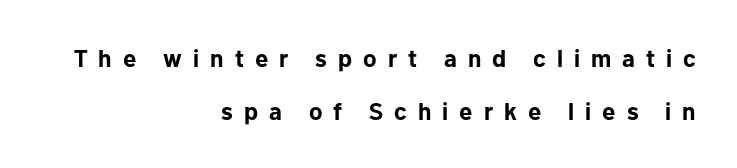
Q: Is the text bold? A: Yes.
Q: Is the text italic (slanted)? A: No, it is upright.
Q: Is the text underlined? A: No.
Q: How is the paragraph aligned? A: Right-aligned.
Q: Is the spacing between letters normal or unusually wide? A: Unusually wide.
Q: Is the spacing between lines tight, normal or loose? A: Loose.
